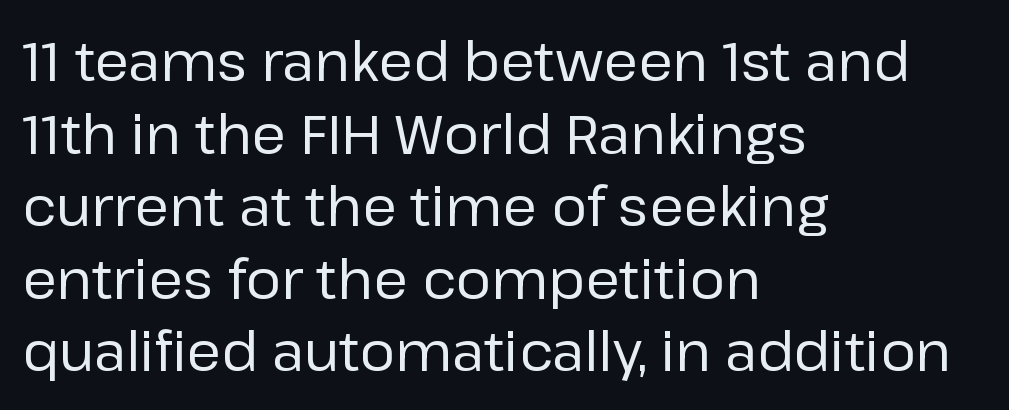
This sample has the flowing, uneven cadence of proportional lettering. The letterforms sit shoulder to shoulder at normal distance. Every row of glyphs begins at an identical x-position on the left. Horizontal bands of white between lines are of average thickness. The type family on display is of the sans-serif kind. Think standard paragraph weight, or any step lighter than that.
